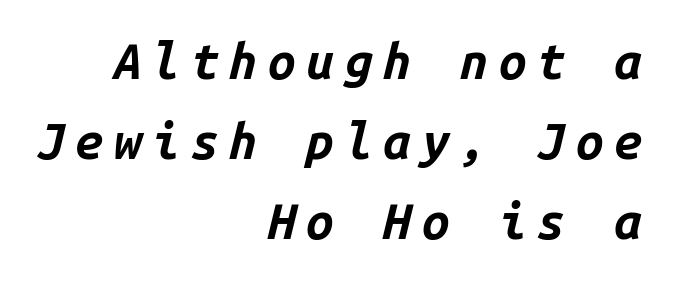
Q: Is the text bold? A: Yes.
Q: Is the text italic (slanted)? A: Yes, it leans right by about 14 degrees.
Q: Is the text underlined? A: No.
Q: How is the paragraph aligned? A: Right-aligned.
Q: Is the spacing between letters normal or unusually wide? A: Unusually wide.
Q: Is the spacing between lines tight, normal or loose? A: Normal.
Q: Width (condensed, normal, or wide)? A: Normal.
Q: Stroke contrast? A: Low.
Q: x-height? A: Medium.
Q: Monospaced? A: Yes.
